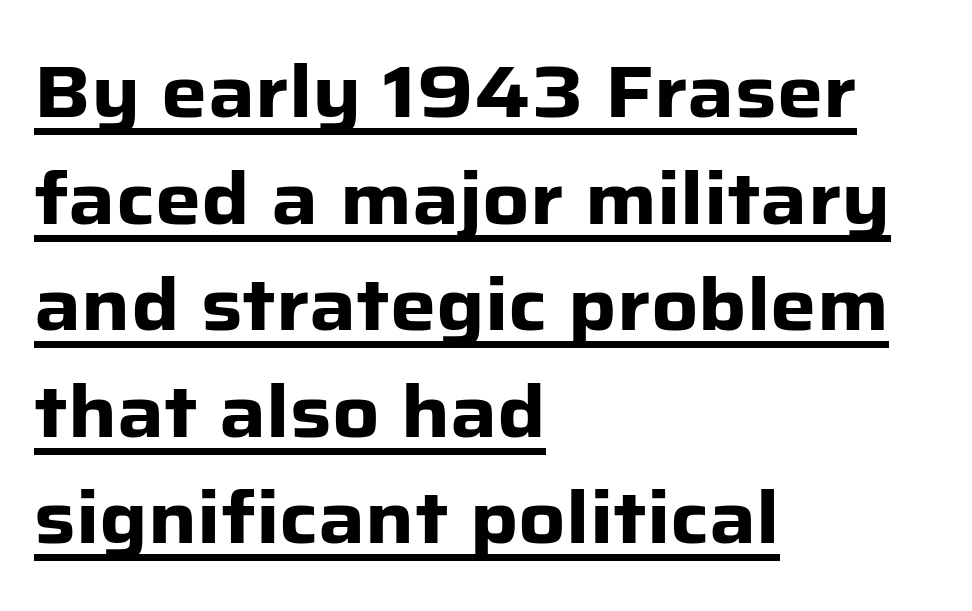
Q: Is the text bold? A: Yes.
Q: Is the text italic (slanted)? A: No, it is upright.
Q: Is the typeface a serif or a sans-serif typeface? A: Sans-serif.
Q: Is the text underlined? A: Yes.
Q: How is the paragraph aligned? A: Left-aligned.
Q: Is the spacing between letters normal or unusually wide? A: Normal.
Q: Is the spacing between lines tight, normal or loose? A: Normal.
Q: Width (condensed, normal, or wide)? A: Normal.
Q: Stroke contrast? A: Low.
Q: x-height? A: Medium.
Q: Monospaced? A: No.
